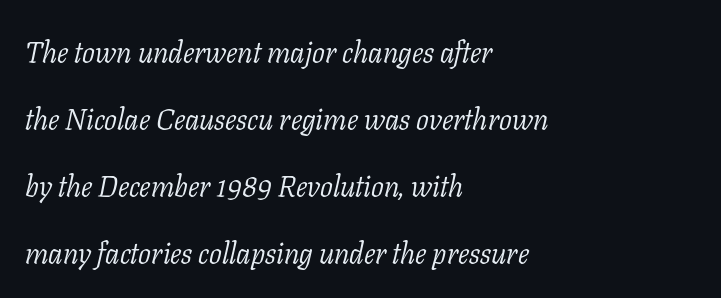
The image shows 30 px light serif type, italic (leaning right); set left-aligned, loose line spacing (2.23x), normal letter spacing, not underlined; low stroke contrast and a medium x-height.
